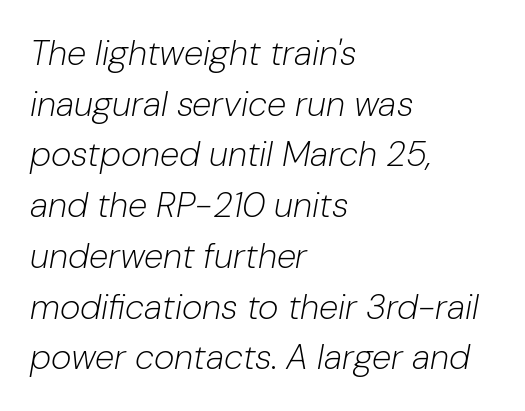
{"italic": "yes", "lean": "right", "slant_degrees": 10, "bold": "no", "weight": "light", "width": "normal", "stroke_contrast": "low", "x_height": "medium", "monospaced": "no", "underline": "no", "align": "left", "line_spacing": "normal", "line_spacing_ratio": 1.45, "letter_spacing": "normal", "letter_spacing_em": 0.0, "glyph_px": 35}
